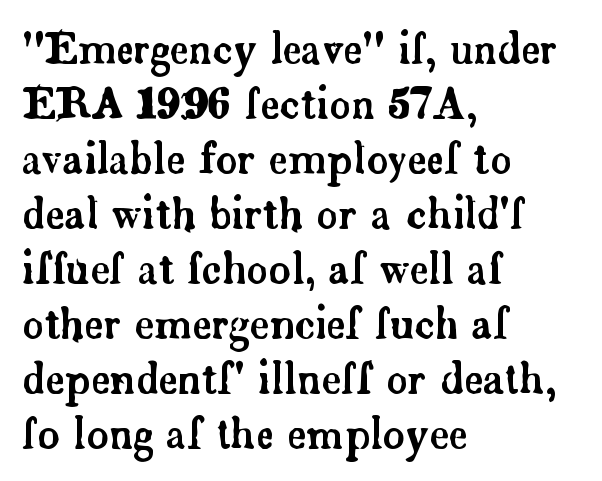
The image shows 42 px serif type, upright; set left-aligned, normal line spacing (1.31x), normal letter spacing, not underlined; low stroke contrast and a small x-height.
